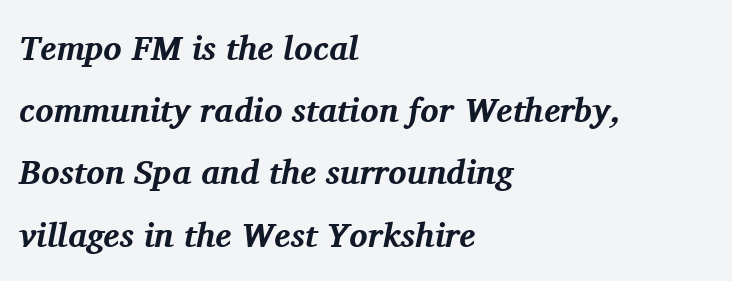
The font is running at its bold setting. How are the letters spaced? Ordinarily, with no added tracking. Short and long lines alike share a common starting point at left. The rendering applies a slant to the glyphs.
